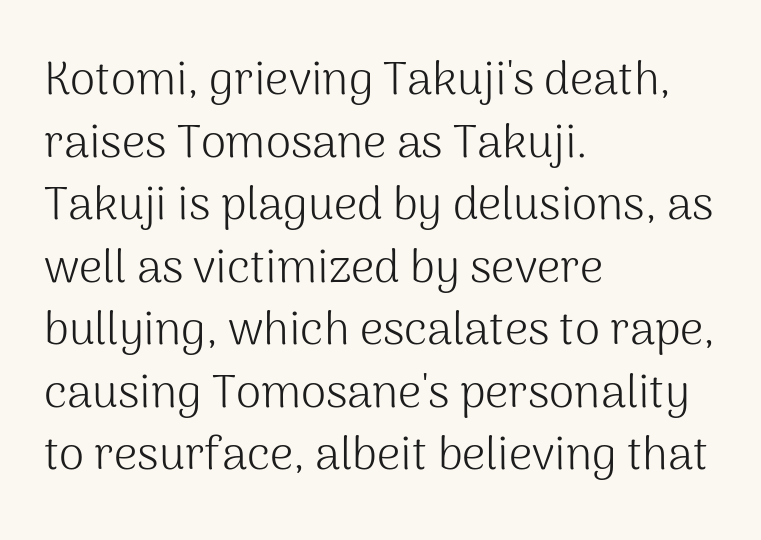
{"serif": "no", "italic": "no", "bold": "no", "weight": "light", "width": "normal", "stroke_contrast": "medium", "x_height": "medium", "monospaced": "no", "underline": "no", "align": "left", "line_spacing": "normal", "line_spacing_ratio": 1.36, "letter_spacing": "normal", "letter_spacing_em": 0.0, "glyph_px": 46}
